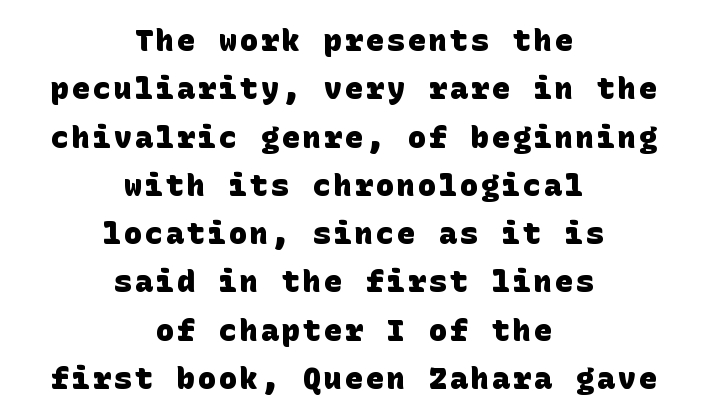
Q: Is the text bold? A: Yes.
Q: Is the typeface a serif or a sans-serif typeface? A: Sans-serif.
Q: Is the text underlined? A: No.
Q: How is the paragraph aligned? A: Centered.
Q: Is the spacing between lines tight, normal or loose? A: Normal.
Q: Width (condensed, normal, or wide)? A: Normal.
Q: Stroke contrast? A: Low.
Q: x-height? A: Large.
